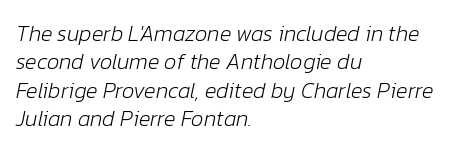
Q: Is the text bold? A: No.
Q: Is the text italic (slanted)? A: Yes, it leans right by about 12 degrees.
Q: Is the text underlined? A: No.
Q: How is the paragraph aligned? A: Left-aligned.
Q: Is the spacing between letters normal or unusually wide? A: Normal.
Q: Is the spacing between lines tight, normal or loose? A: Normal.
